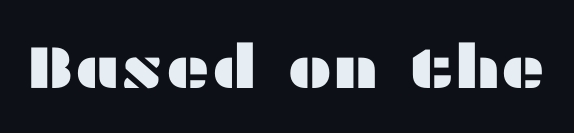
The typeface chosen for these lines omits serifs. Characters remain perfectly vertical along every line. There is no visible air inserted between adjacent glyphs. A typesetter would call this proportional, since set widths differ per character. The gap between lines stays unmarked.
